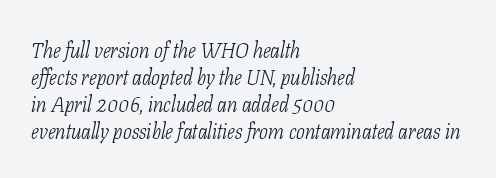
Q: Is the text bold? A: No.
Q: Is the text italic (slanted)? A: Yes, it leans right by about 11 degrees.
Q: Is the text underlined? A: No.
Q: How is the paragraph aligned? A: Left-aligned.
Q: Is the spacing between letters normal or unusually wide? A: Normal.
Q: Is the spacing between lines tight, normal or loose? A: Normal.
